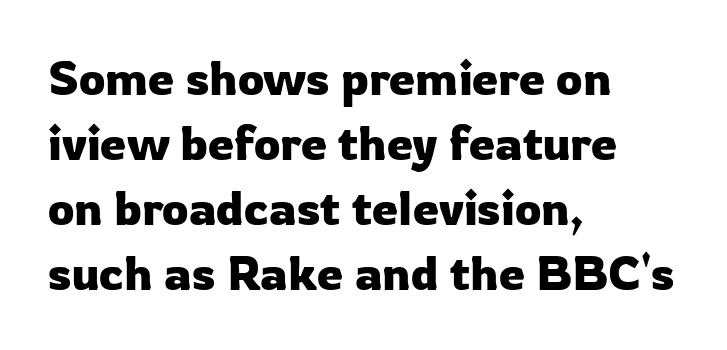
Every character sits straight up, as roman type does. Check under the words: just untouched page. Regarding serifs, this sample does without them. Each word holds together tightly as a unit, with standard inter-letter gaps.
